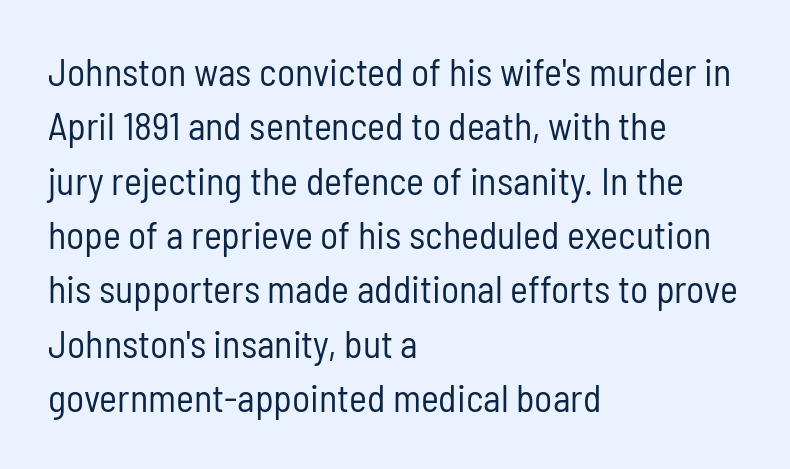
The font's upright variant was chosen for this text. A typesetter would label this face a sans. The gap between lines stays unmarked. The paragraph shown leans on its left margin. Stems here are at most as thick as an everyday book face. The rows are spaced the way most documents space them.
